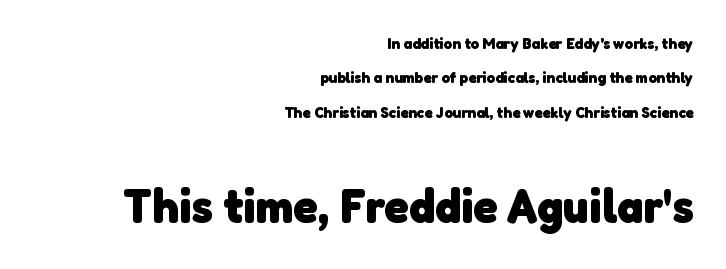
The image shows 49 px heavy sans-serif type; set right-aligned, loose line spacing (2.15x), normal letter spacing, not underlined; the second (bottom) block is 3.06x larger; low stroke contrast and a medium x-height.
